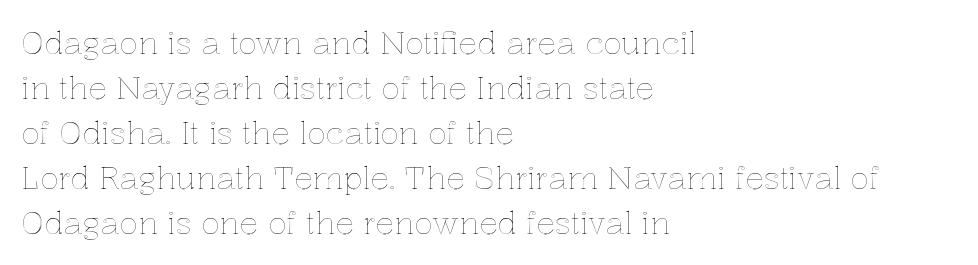
Q: Is the text italic (slanted)? A: No, it is upright.
Q: Is the text underlined? A: No.
Q: How is the paragraph aligned? A: Left-aligned.
Q: Is the spacing between letters normal or unusually wide? A: Normal.
Q: Is the spacing between lines tight, normal or loose? A: Normal.
Q: Width (condensed, normal, or wide)? A: Normal.
Q: x-height? A: Medium.
Q: Monospaced? A: No.
